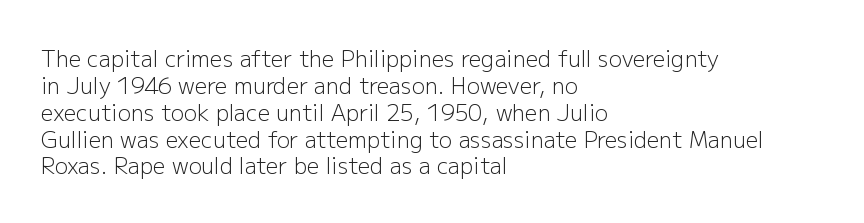
Honestly, the letter spacing is just normal — you wouldn't notice it. A student would call this left alignment; a typographer would say flush left, rag right. The font sits on the lighter half of the weight spectrum, regular included. Just letters on the line, the space beneath them empty.
